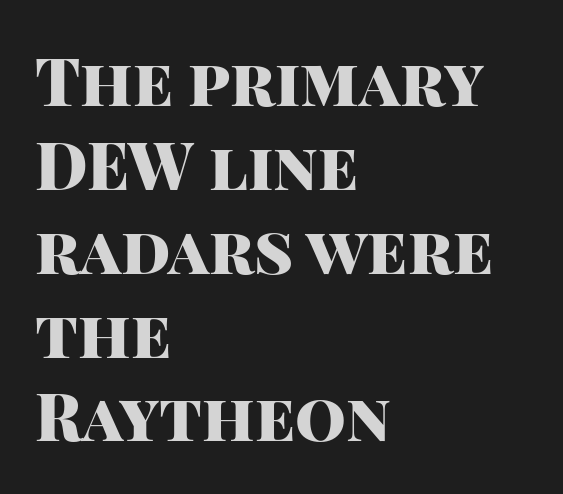
{"serif": "no", "italic": "no", "bold": "yes", "weight": "heavy", "width": "normal", "stroke_contrast": "high", "x_height": "large", "monospaced": "no", "underline": "no", "align": "left", "line_spacing": "normal", "line_spacing_ratio": 1.29, "letter_spacing": "normal", "letter_spacing_em": 0.0, "glyph_px": 65}
